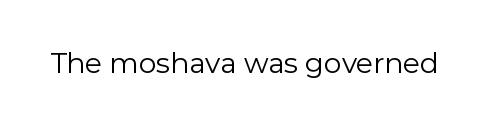
The specimen omits any rule beneath the text block's lines. Short note: letters normally spaced. Vertical strokes here are truly vertical. Note the varied advance widths — an 'i' is clearly narrower than an 'm'. The face used here is a sans, in the tradition of grotesques and geometrics.
